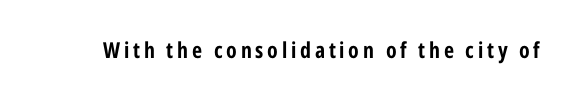
{"italic": "no", "bold": "yes", "underline": "no", "glyph_px": 22}
